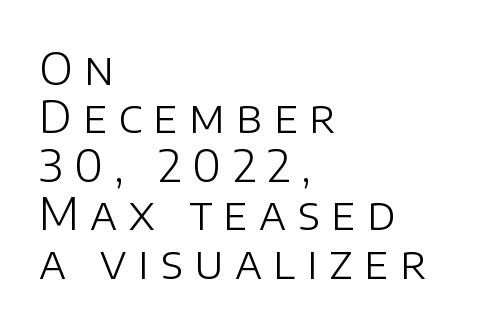
{"serif": "no", "italic": "no", "bold": "no", "weight": "light", "width": "normal", "stroke_contrast": "low", "x_height": "large", "monospaced": "no", "underline": "no", "align": "left", "line_spacing": "tight", "line_spacing_ratio": 1.1, "letter_spacing": "wide", "letter_spacing_em": 0.26, "glyph_px": 44}
